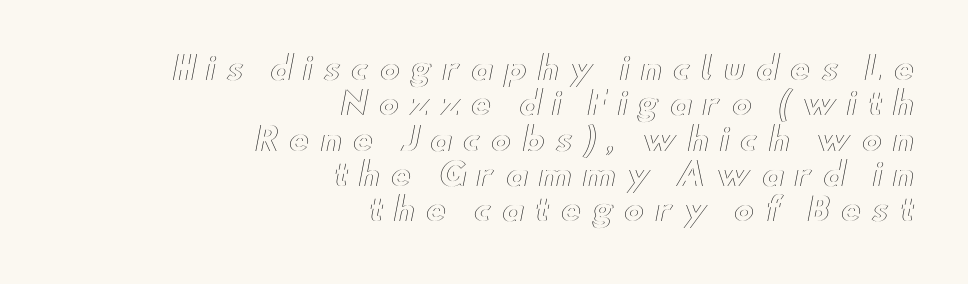
The image shows 31 px wide type; set right-aligned, tight line spacing (1.14x), unusually wide letter spacing (+0.34 em), not underlined; a small x-height.
